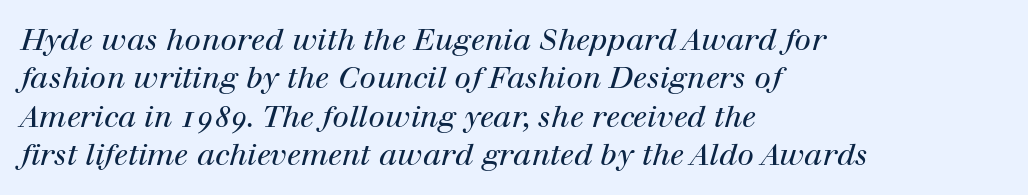
The image shows 30 px regular-weight serif type, italic (leaning right); set left-aligned, normal line spacing (1.28x), normal letter spacing, not underlined; high stroke contrast and a medium x-height.
